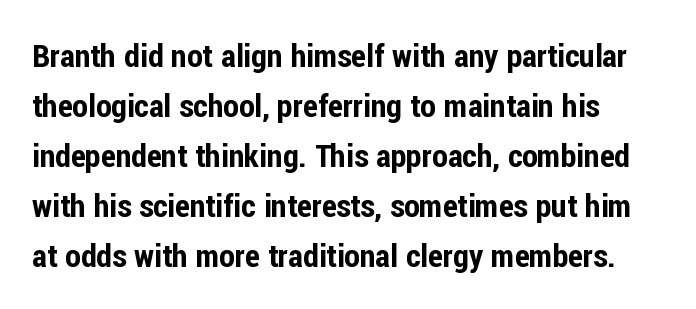
{"serif": "no", "italic": "no", "width": "condensed", "stroke_contrast": "low", "x_height": "medium", "monospaced": "no", "underline": "no", "align": "left", "line_spacing": "normal", "line_spacing_ratio": 1.56, "letter_spacing": "normal", "letter_spacing_em": 0.0, "glyph_px": 32}
